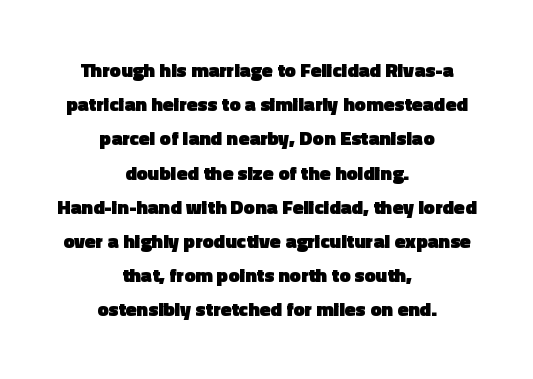
Strong, thick strokes mark this as bold type. The letters sit at their default tracking, neither squeezed nor spread. You can tell it's not italic because the verticals are truly vertical. One-word summary of the alignment: center. A bare baseline throughout the passage.
